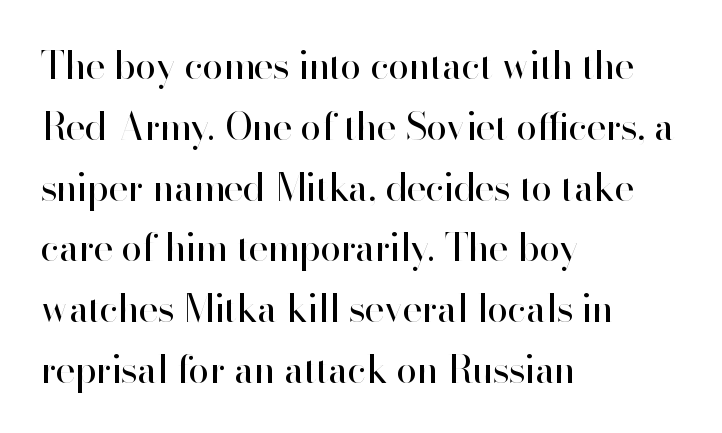
Summary of vertical rhythm: regular, with standard interline spacing. These lines are rendered in a variable-pitch font. Unlike italic type, these characters show no tilt at all. The zone under the glyphs is completely vacant. Glyph-to-glyph distance matches everyday printed text. These lines are composed in type without serifs.
